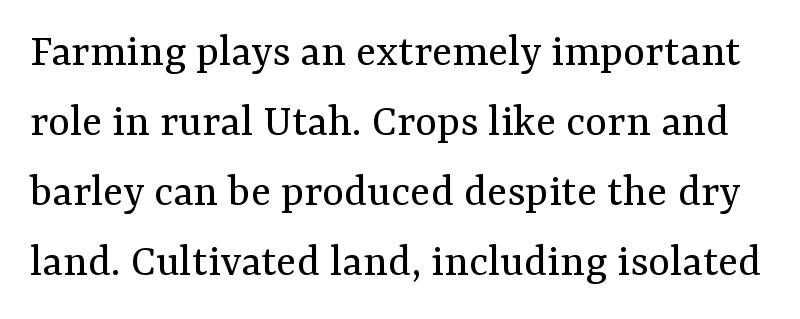
The image shows 47 px regular-weight serif type, upright; set normal line spacing (1.49x), normal letter spacing, not underlined; medium stroke contrast and a medium x-height.
